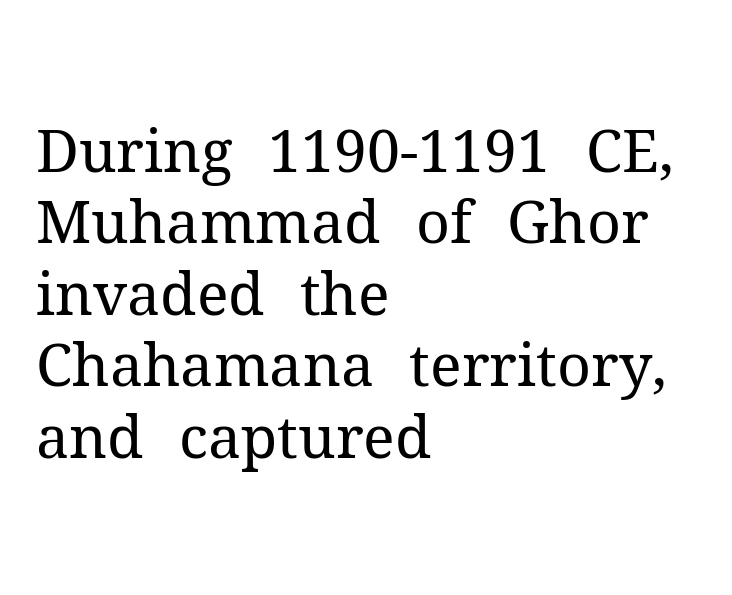
Short and long lines alike share a common starting point at left. Decoration check: the copy has no underline. The lettering stays uniformly vertical, giving the passage a roman look. The letters sit at their default tracking, neither squeezed nor spread. You could not count columns in this text — the font is proportionally spaced. The glyphs in this specimen are seriffed.
